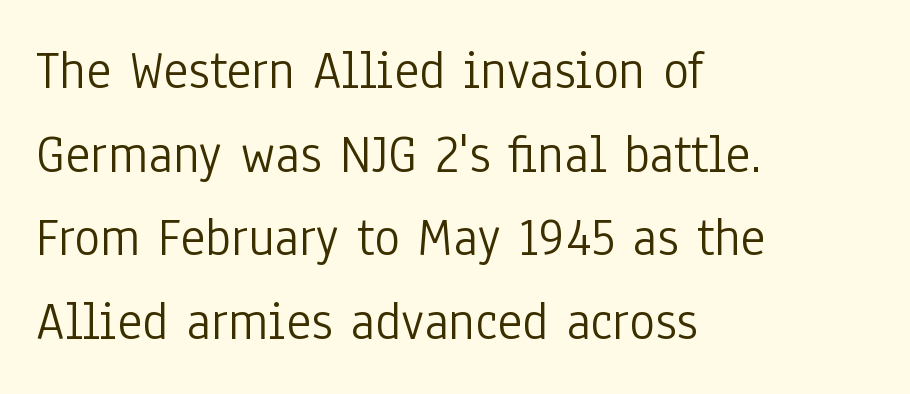
In CSS terms this would be text-align: left. These lines are composed in type without serifs. Spacing verdict: proportional, widths tailored to each character. Characters remain perfectly vertical along every line.
